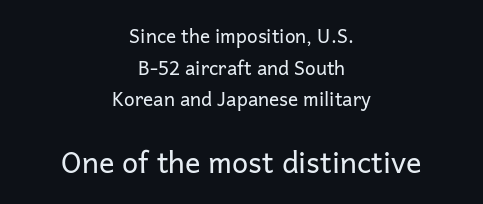
In terms of letterform style, serifs are entirely absent. The letters stand straight up with perfectly vertical stems. These lines keep a tight, regular rhythm from letter to letter. This sample has the flowing, uneven cadence of proportional lettering. Every row of glyphs is offset so its center matches the block's center. No extra ink here — the face is not bold.
